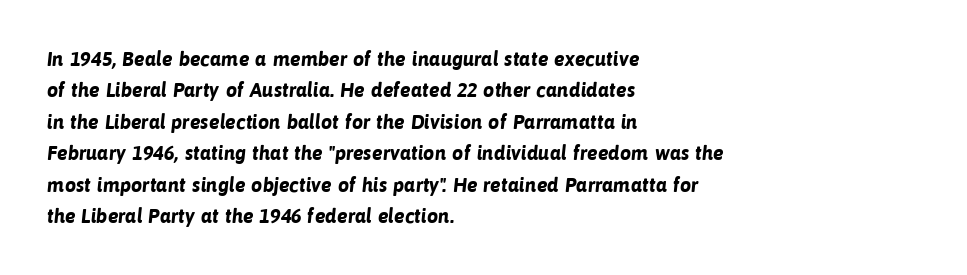
Q: Is the text bold? A: Yes.
Q: Is the text underlined? A: No.
Q: How is the paragraph aligned? A: Left-aligned.
Q: Is the spacing between letters normal or unusually wide? A: Normal.
Q: Is the spacing between lines tight, normal or loose? A: Normal.
